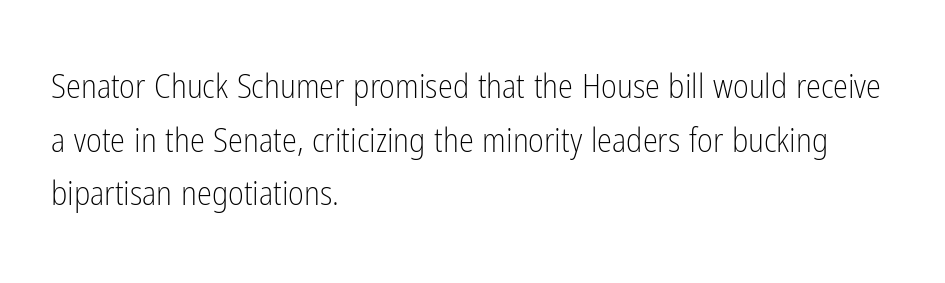
{"serif": "no", "italic": "no", "bold": "no", "weight": "light", "width": "condensed", "stroke_contrast": "low", "x_height": "medium", "monospaced": "no", "underline": "no", "align": "left", "line_spacing": "normal", "line_spacing_ratio": 1.58, "letter_spacing": "normal", "letter_spacing_em": 0.0, "glyph_px": 34}
